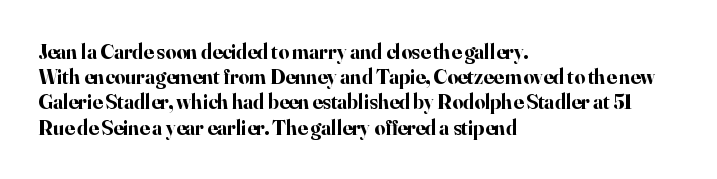
Q: Is the text bold? A: Yes.
Q: Is the text italic (slanted)? A: No, it is upright.
Q: Is the text underlined? A: No.
Q: How is the paragraph aligned? A: Left-aligned.
Q: Is the spacing between letters normal or unusually wide? A: Normal.
